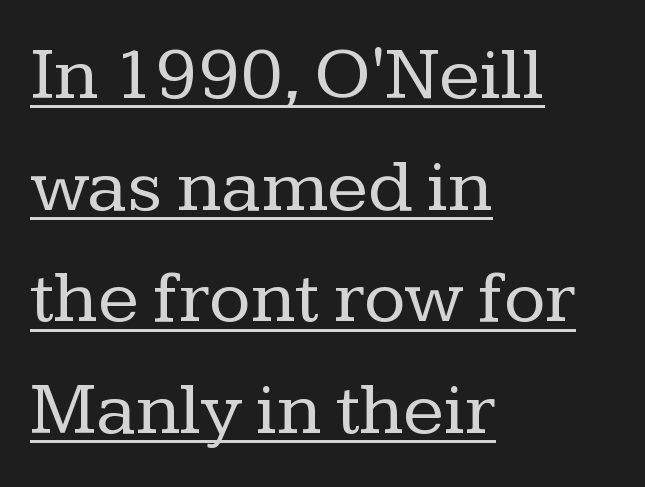
Leading: standard. The typeface chosen for these lines features serifs. You can see a thin bar hugging the bottom of the glyphs. The gaps between neighbouring characters are ordinary and unremarkable.
